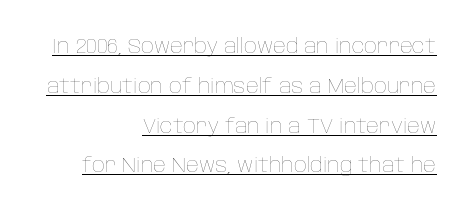
The lines in this sample share a right terminus and differ only in where they begin. Like a heading marked for emphasis, these lines bear an underscore. Summary of weight: not heavy and not bold. Spacing between characters is what you'd get straight out of the box.
